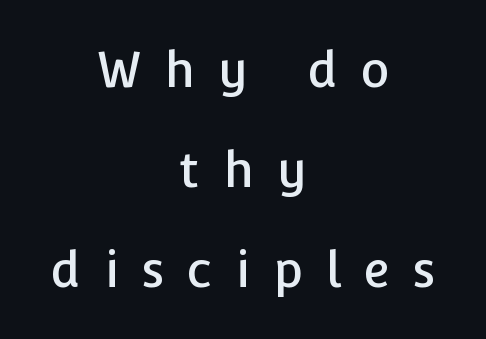
{"serif": "no", "italic": "no", "width": "normal", "stroke_contrast": "low", "x_height": "medium", "monospaced": "no", "underline": "no", "align": "center", "line_spacing": "loose", "line_spacing_ratio": 2.04, "letter_spacing": "wide", "letter_spacing_em": 0.47, "glyph_px": 49}
